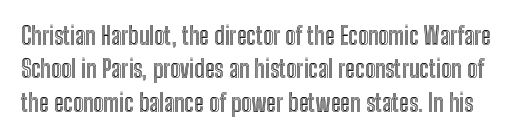
Look at the tracking — it's just the regular setting, nothing added. A roman cut, with each character standing at attention. The rows are spaced the way most documents space them. Underlining? Definitely not there.
